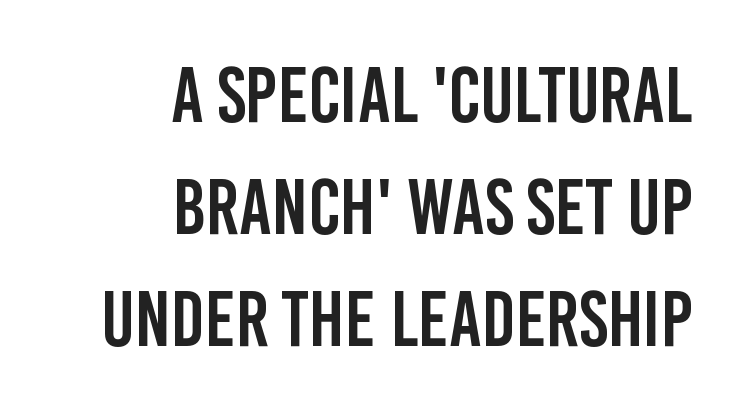
Q: Is the text italic (slanted)? A: No, it is upright.
Q: Is the typeface a serif or a sans-serif typeface? A: Sans-serif.
Q: Is the text underlined? A: No.
Q: How is the paragraph aligned? A: Right-aligned.
Q: Is the spacing between letters normal or unusually wide? A: Normal.
Q: Is the spacing between lines tight, normal or loose? A: Normal.
Q: Width (condensed, normal, or wide)? A: Condensed.
Q: Stroke contrast? A: Low.
Q: x-height? A: Large.
Q: Monospaced? A: No.
